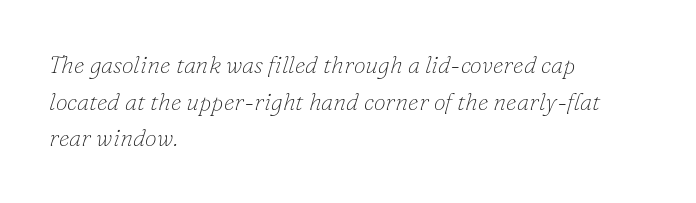
The image shows 24 px text type, italic (leaning right); set left-aligned, normal line spacing (1.53x), normal letter spacing, not underlined.
